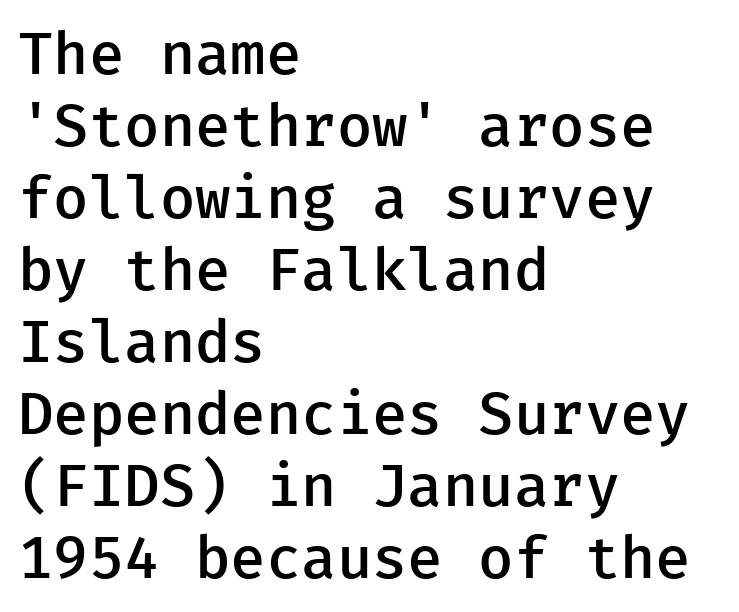
Descender tails drop into unmarked territory. Classification — sans serif. The passage is arranged the way most books set body copy — flush left. Short note: letters normally spaced. Ordinary non-slanted type is in use. This is the in-between weight designers call semibold or demi.
